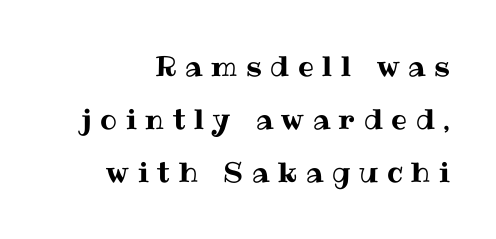
The image shows 28 px text type, upright; set loose line spacing (1.9x), unusually wide letter spacing (+0.31 em), not underlined; medium stroke contrast and a medium x-height.
